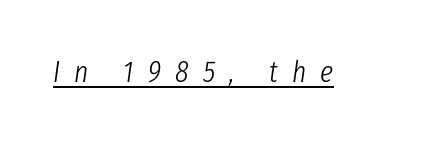
Here the glyphs are tracked loosely, breaking word shapes into spaced letters. This sample has the flowing, uneven cadence of proportional lettering. Every word sits above its own underline. The text carries the slant typical of an italic or oblique font. Weight: regular or lighter.
